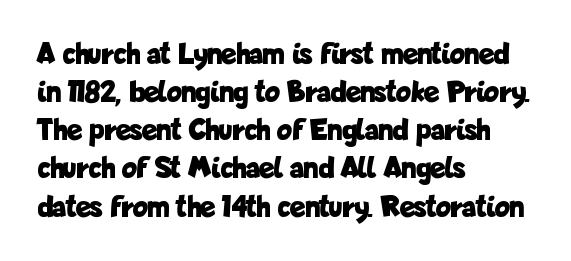
The image shows 31 px bold, condensed sans-serif type, upright; set left-aligned, line spacing 1.23x, normal letter spacing, not underlined; low stroke contrast and a medium x-height.
